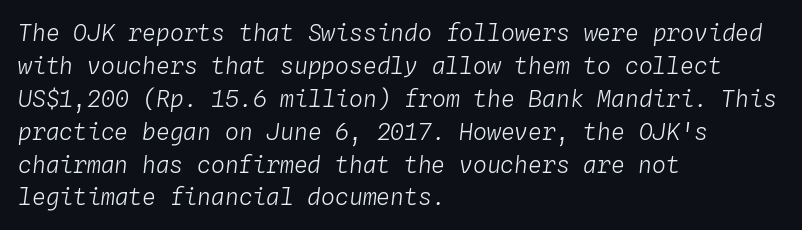
{"italic": "yes", "lean": "right", "slant_degrees": 4, "bold": "no", "underline": "no", "align": "left", "line_spacing": "normal", "line_spacing_ratio": 1.43, "letter_spacing": "normal", "letter_spacing_em": 0.0, "glyph_px": 23}
